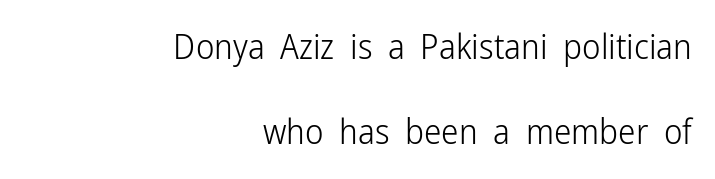
Q: Is the text bold? A: No.
Q: Is the text italic (slanted)? A: No, it is upright.
Q: Is the typeface a serif or a sans-serif typeface? A: Sans-serif.
Q: Is the text underlined? A: No.
Q: How is the paragraph aligned? A: Right-aligned.
Q: Is the spacing between letters normal or unusually wide? A: Normal.
Q: Is the spacing between lines tight, normal or loose? A: Loose.
Q: Width (condensed, normal, or wide)? A: Condensed.
Q: Stroke contrast? A: Low.
Q: x-height? A: Medium.
Q: Monospaced? A: No.
